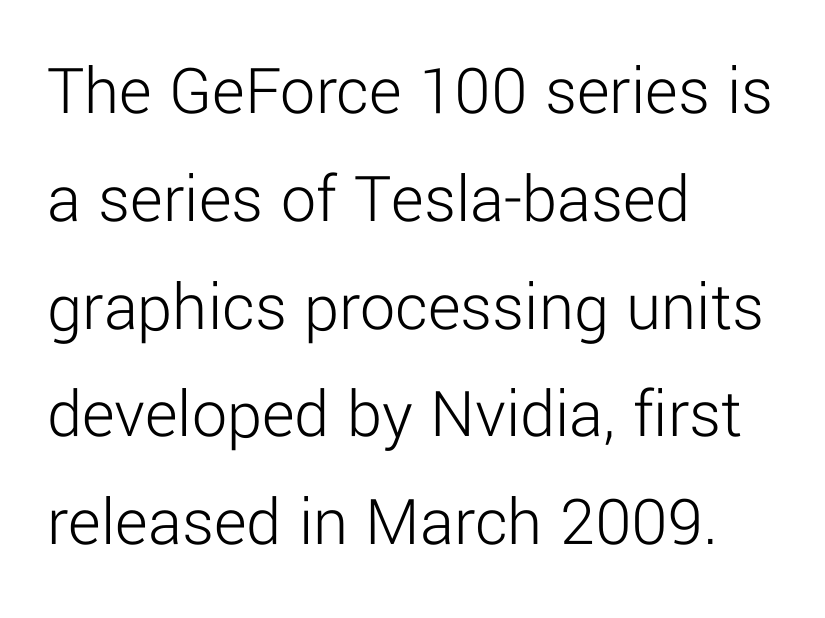
Q: Is the text bold? A: No.
Q: Is the text italic (slanted)? A: No, it is upright.
Q: Is the typeface a serif or a sans-serif typeface? A: Sans-serif.
Q: Is the text underlined? A: No.
Q: How is the paragraph aligned? A: Left-aligned.
Q: Is the spacing between letters normal or unusually wide? A: Normal.
Q: Is the spacing between lines tight, normal or loose? A: Normal.
Q: Width (condensed, normal, or wide)? A: Normal.
Q: Stroke contrast? A: Low.
Q: x-height? A: Medium.
Q: Monospaced? A: No.
